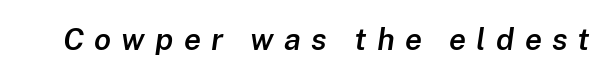
{"italic": "yes", "lean": "right", "slant_degrees": 8, "bold": "semi", "weight": "semibold", "width": "normal", "stroke_contrast": "low", "x_height": "medium", "monospaced": "no", "underline": "no", "letter_spacing": "wide", "letter_spacing_em": 0.33, "glyph_px": 31}
